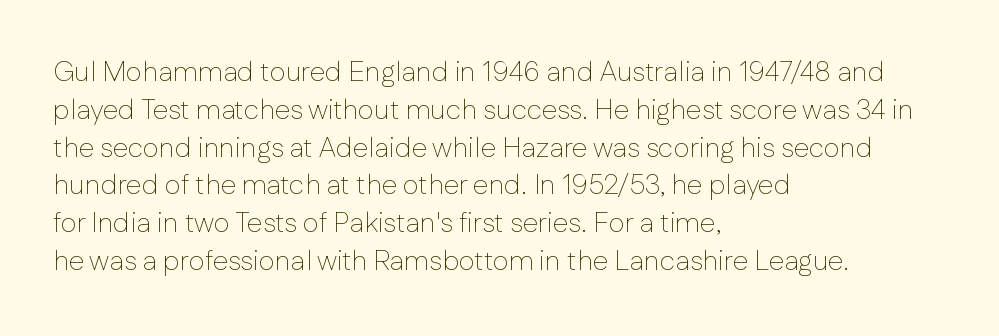
These lines stack with their left ends in a neat column. The letters stand straight up with perfectly vertical stems. A typesetter would call this proportional, since set widths differ per character. No word sits above an underline. You can tell from the bare stems that sans-serif type was used.
